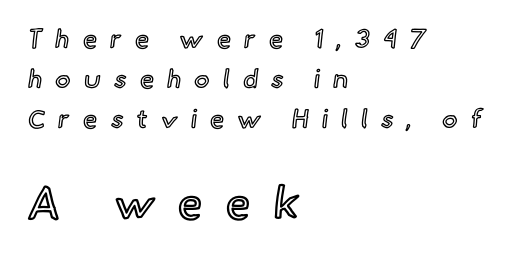
{"width": "normal", "x_height": "small", "monospaced": "no", "underline": "no", "align": "left", "line_spacing": "normal", "line_spacing_ratio": 1.54, "letter_spacing": "wide", "letter_spacing_em": 0.5, "larger_block": "second", "size_ratio": 1.73, "glyph_px": 45}
